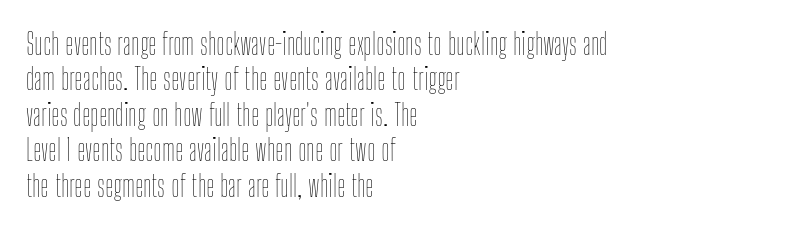
The image shows 29 px thin, condensed type, upright; set left-aligned, line spacing 1.22x, normal letter spacing, not underlined; low stroke contrast and a medium x-height.
